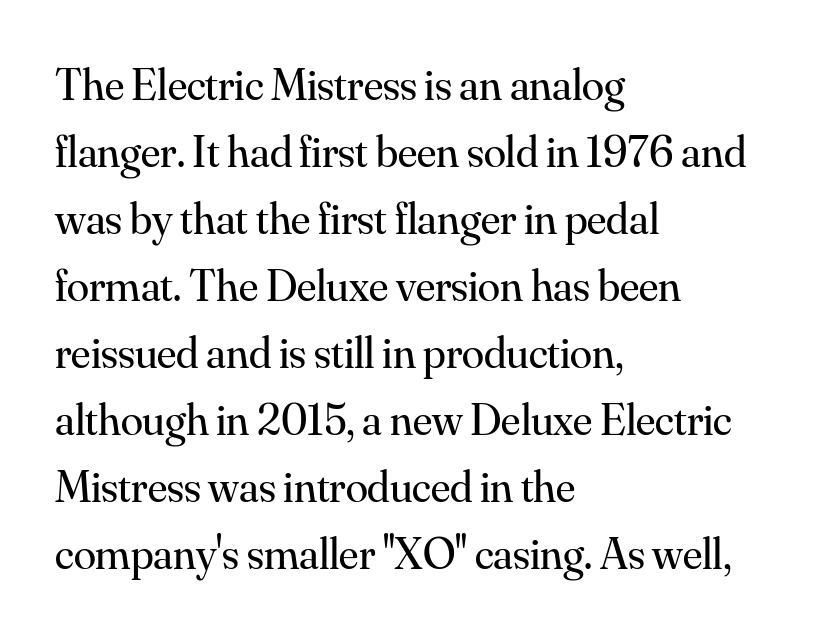
Q: Is the text bold? A: No.
Q: Is the text italic (slanted)? A: No, it is upright.
Q: Is the typeface a serif or a sans-serif typeface? A: Serif.
Q: Is the text underlined? A: No.
Q: How is the paragraph aligned? A: Left-aligned.
Q: Is the spacing between letters normal or unusually wide? A: Normal.
Q: Is the spacing between lines tight, normal or loose? A: Normal.
Q: Width (condensed, normal, or wide)? A: Normal.
Q: Stroke contrast? A: Medium.
Q: x-height? A: Small.
Q: Monospaced? A: No.
